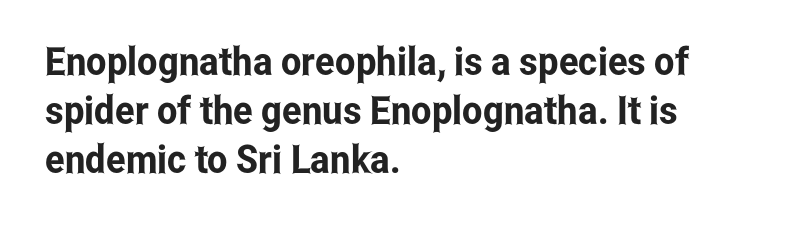
The words here are not underlined. There is no visible air inserted between adjacent glyphs. This sample is left-justified, so line endings fall wherever the words run out. Regular leading. This rendering employs a face without finishing strokes, i.e., a sans-serif. Varying glyph widths throughout — classic text-font behaviour.
